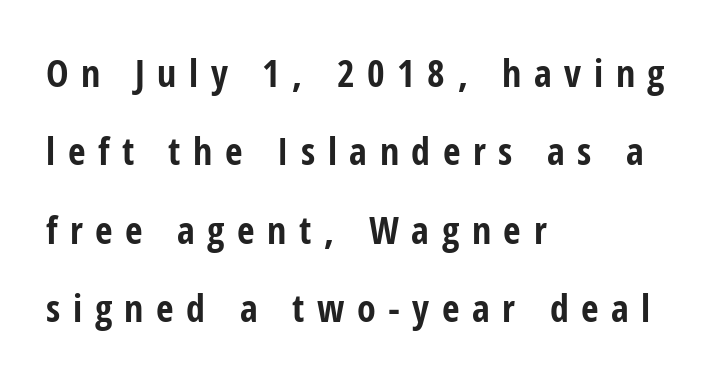
Q: Is the text bold? A: Yes.
Q: Is the text italic (slanted)? A: No, it is upright.
Q: Is the typeface a serif or a sans-serif typeface? A: Sans-serif.
Q: Is the text underlined? A: No.
Q: How is the paragraph aligned? A: Left-aligned.
Q: Is the spacing between letters normal or unusually wide? A: Unusually wide.
Q: Is the spacing between lines tight, normal or loose? A: Loose.
Q: Width (condensed, normal, or wide)? A: Condensed.
Q: Stroke contrast? A: Low.
Q: x-height? A: Medium.
Q: Monospaced? A: No.
